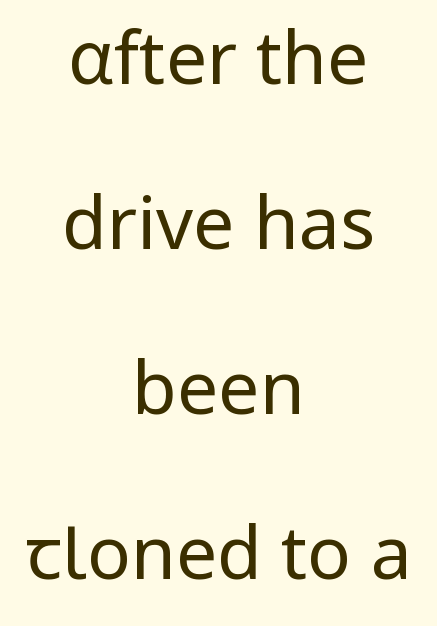
Reading down the block, each line starts at a different indent, mirrored at its end. What kind of face is this? One without serifs — a sans. A quiet, ordinary-to-light weight characterises the typeface. Proportional: the letters do not fall into vertical columns. How are the letters spaced? Ordinarily, with no added tracking.
